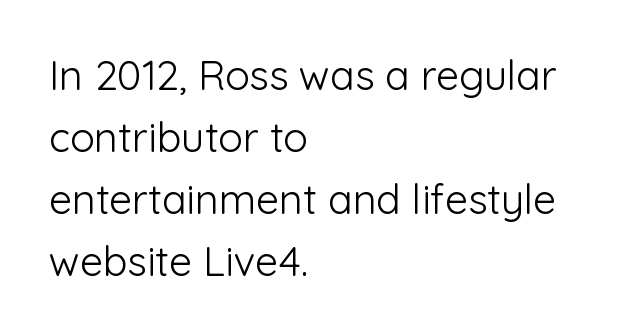
The image shows 41 px light sans-serif type, upright; set left-aligned, normal line spacing (1.51x), normal letter spacing, not underlined; low stroke contrast and a medium x-height.
